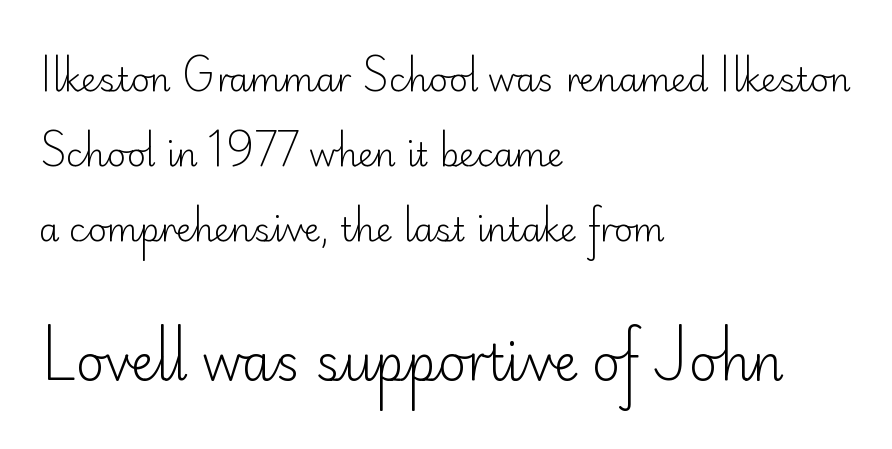
Q: Is the text bold? A: No.
Q: Is the text italic (slanted)? A: No, it is upright.
Q: Is the typeface a serif or a sans-serif typeface? A: Sans-serif.
Q: Is the text underlined? A: No.
Q: How is the paragraph aligned? A: Left-aligned.
Q: Is the spacing between letters normal or unusually wide? A: Normal.
Q: Is the spacing between lines tight, normal or loose? A: Loose.
Q: Which block of text is set in a larger size, the first (top) or the second (bottom)? A: The second (bottom) one.
Q: Width (condensed, normal, or wide)? A: Normal.
Q: Stroke contrast? A: Low.
Q: x-height? A: Small.
Q: Monospaced? A: No.
